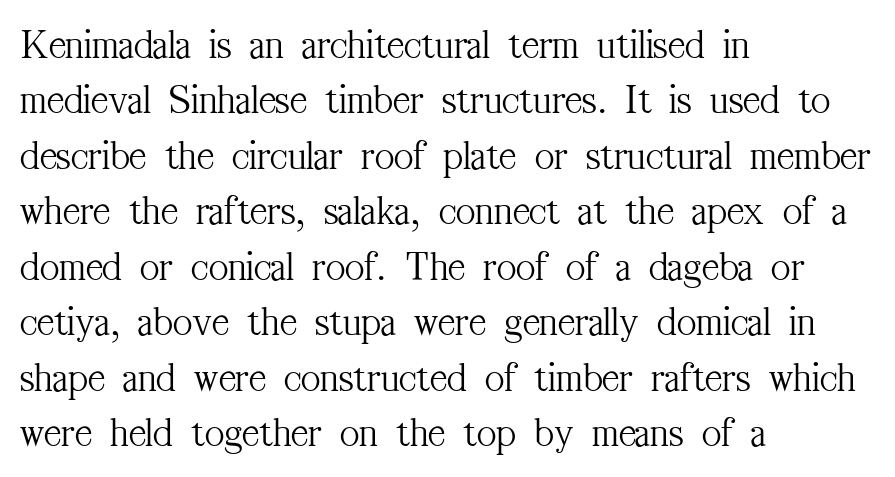
Q: Is the text bold? A: No.
Q: Is the text italic (slanted)? A: No, it is upright.
Q: Is the typeface a serif or a sans-serif typeface? A: Serif.
Q: Is the text underlined? A: No.
Q: How is the paragraph aligned? A: Left-aligned.
Q: Is the spacing between letters normal or unusually wide? A: Normal.
Q: Is the spacing between lines tight, normal or loose? A: Normal.
Q: Width (condensed, normal, or wide)? A: Condensed.
Q: Stroke contrast? A: Medium.
Q: x-height? A: Medium.
Q: Monospaced? A: No.
